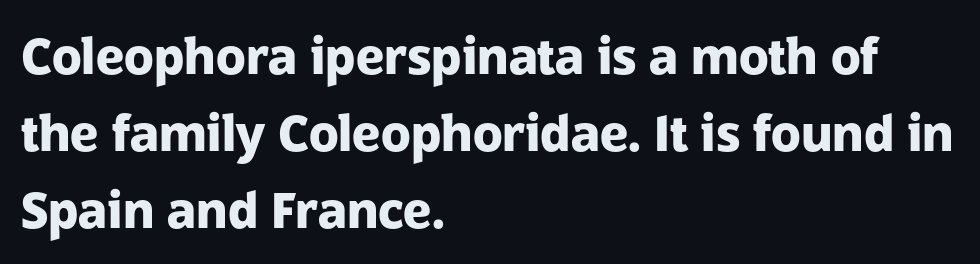
Q: Is the text bold? A: Yes.
Q: Is the text italic (slanted)? A: No, it is upright.
Q: Is the typeface a serif or a sans-serif typeface? A: Sans-serif.
Q: Is the text underlined? A: No.
Q: How is the paragraph aligned? A: Left-aligned.
Q: Is the spacing between letters normal or unusually wide? A: Normal.
Q: Is the spacing between lines tight, normal or loose? A: Normal.
Q: Width (condensed, normal, or wide)? A: Normal.
Q: Stroke contrast? A: Low.
Q: x-height? A: Medium.
Q: Monospaced? A: No.
